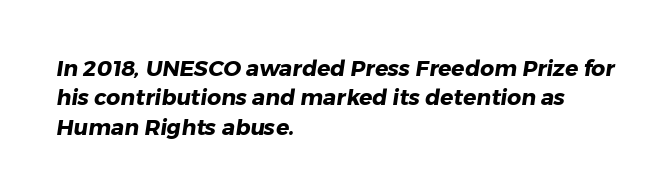
Q: Is the text bold? A: Yes.
Q: Is the text underlined? A: No.
Q: How is the paragraph aligned? A: Left-aligned.
Q: Is the spacing between letters normal or unusually wide? A: Normal.
Q: Is the spacing between lines tight, normal or loose? A: Normal.
